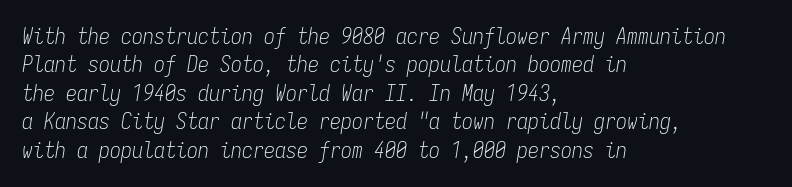
Q: Is the text bold? A: No.
Q: Is the text italic (slanted)? A: Yes, it leans right by about 9 degrees.
Q: Is the text underlined? A: No.
Q: How is the paragraph aligned? A: Left-aligned.
Q: Is the spacing between letters normal or unusually wide? A: Normal.
Q: Is the spacing between lines tight, normal or loose? A: Normal.
